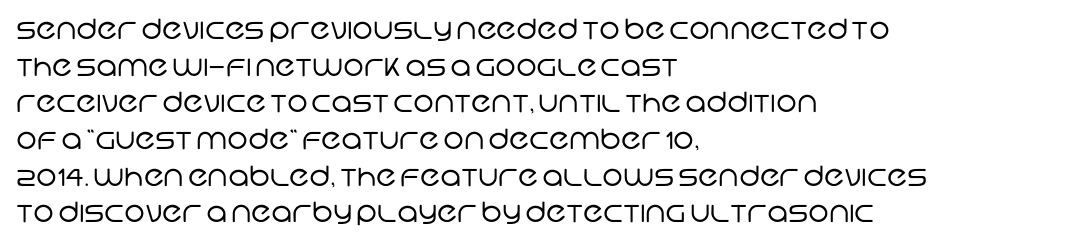
{"serif": "no", "bold": "no", "weight": "regular", "width": "normal", "stroke_contrast": "low", "x_height": "large", "monospaced": "no", "underline": "no", "align": "left", "line_spacing": "normal", "line_spacing_ratio": 1.31, "letter_spacing": "normal", "letter_spacing_em": 0.0, "glyph_px": 28}
